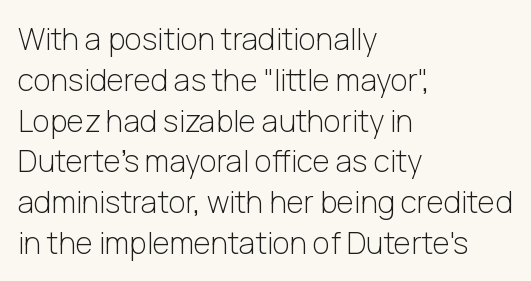
The image shows 30 px light sans-serif type, upright; set left-aligned, normal line spacing (1.36x), normal letter spacing, not underlined; low stroke contrast and a medium x-height.
